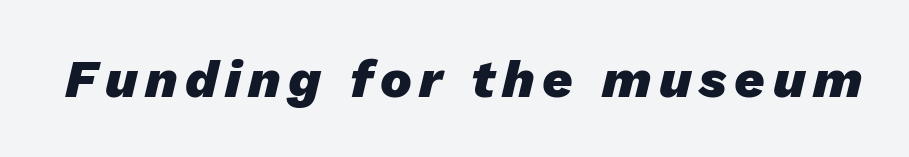
The image shows 53 px heavy type, italic (leaning right); set not underlined; low stroke contrast and a medium x-height.
